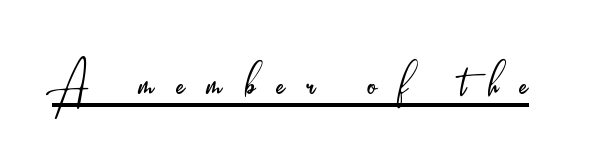
The rendering inserts visible extra space after every character. Underlining? Definitely there. The strokes are not fattened; the text isn't bold.
